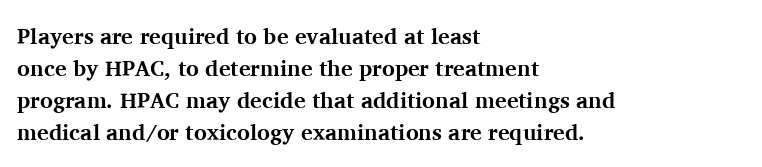
Students, observe: this is what conventionally led text looks like. Ascenders rise straight up at ninety degrees. Pretty heavy lettering here — definitely bold. The words here are not underlined.
